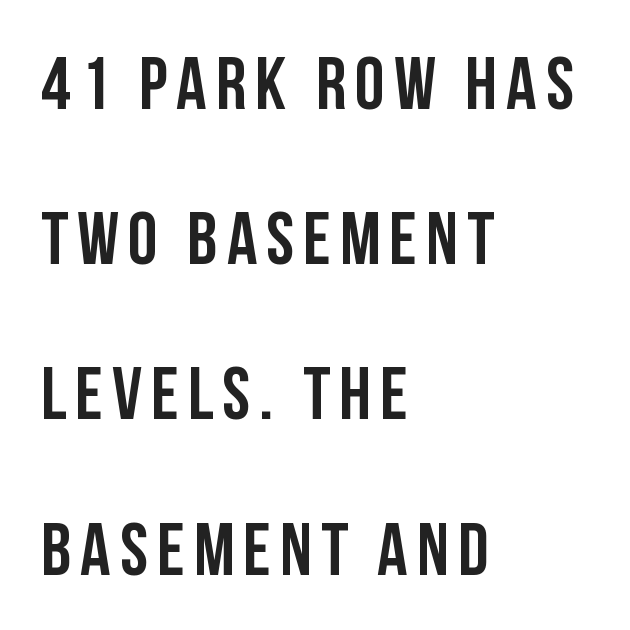
Q: Is the text italic (slanted)? A: No, it is upright.
Q: Is the typeface a serif or a sans-serif typeface? A: Sans-serif.
Q: Is the text underlined? A: No.
Q: How is the paragraph aligned? A: Left-aligned.
Q: Is the spacing between lines tight, normal or loose? A: Loose.
Q: Width (condensed, normal, or wide)? A: Condensed.
Q: Stroke contrast? A: Low.
Q: x-height? A: Large.
Q: Monospaced? A: No.
